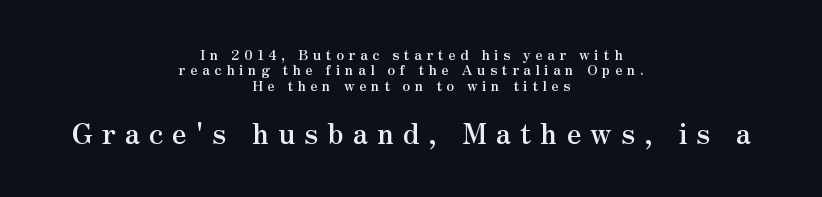
{"serif": "yes", "italic": "no", "bold": "yes", "weight": "semibold", "width": "normal", "stroke_contrast": "medium", "x_height": "small", "monospaced": "no", "underline": "no", "align": "center", "line_spacing": "tight", "line_spacing_ratio": 1.09, "letter_spacing": "wide", "letter_spacing_em": 0.32, "larger_block": "second", "size_ratio": 2.0, "glyph_px": 28}
